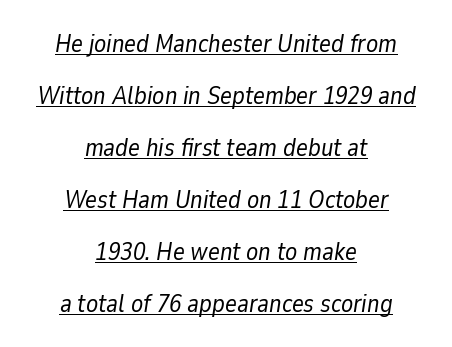
The image shows 25 px text type, italic (leaning right); set centered, loose line spacing (2.08x), normal letter spacing, underlined.
